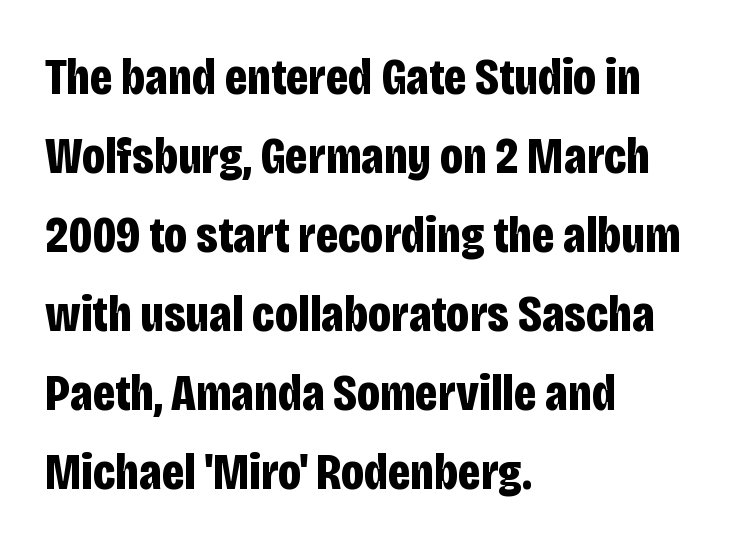
Q: Is the text bold? A: Yes.
Q: Is the text italic (slanted)? A: No, it is upright.
Q: Is the typeface a serif or a sans-serif typeface? A: Sans-serif.
Q: Is the text underlined? A: No.
Q: How is the paragraph aligned? A: Left-aligned.
Q: Is the spacing between letters normal or unusually wide? A: Normal.
Q: Is the spacing between lines tight, normal or loose? A: Normal.
Q: Width (condensed, normal, or wide)? A: Condensed.
Q: Stroke contrast? A: Low.
Q: x-height? A: Large.
Q: Monospaced? A: No.
